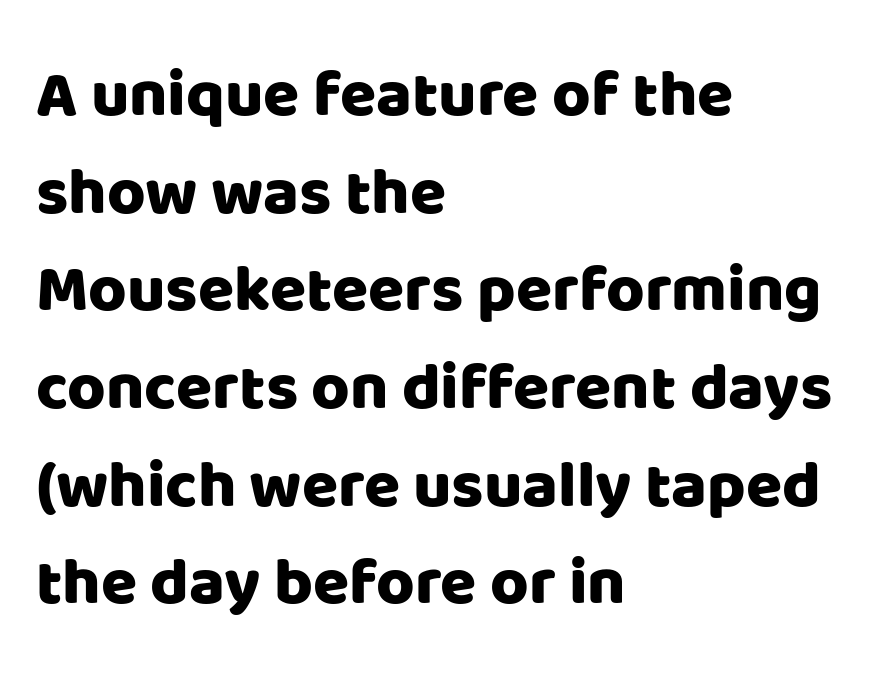
Rule under the text: the space is simply empty. You could call the tracking neutral — neither tight nor loose. The designer went with a sans here, leaving each stem footless. Is there any slant? The stems are plumb. Horizontal alignment here is leftward, the default for most running prose. You could not count columns in this text — the font is proportionally spaced.
